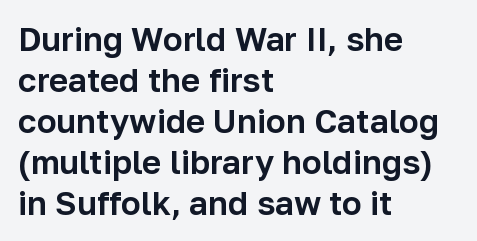
The glyphs in this specimen are sans serif. A typesetter would call this proportional, since set widths differ per character. Every character sits straight up, as roman type does. A student would call this left alignment; a typographer would say flush left, rag right.
